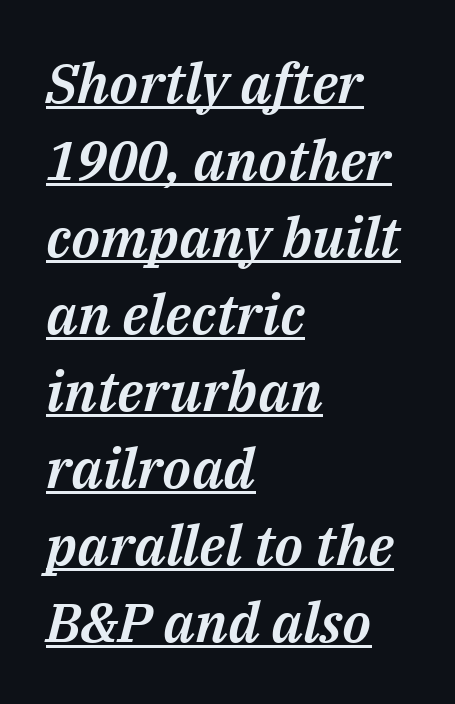
This rendering leaves character spacing at its baseline value. This is oblique type, the kind used for emphasis or titles. A student would call this left alignment; a typographer would say flush left, rag right. Does the leading feel generous? No, just average.
